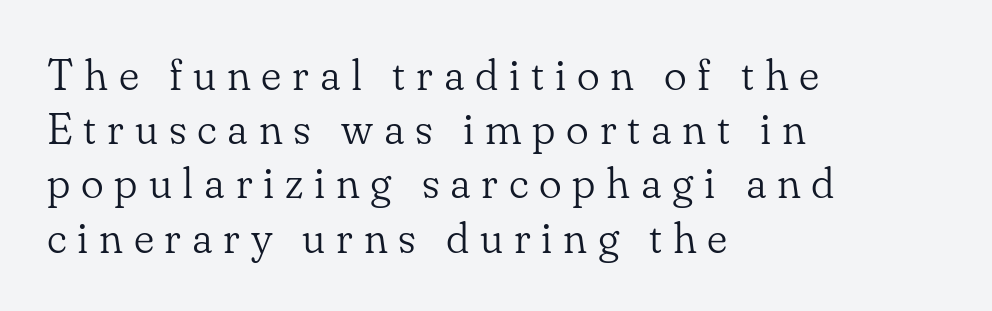
Q: Is the text bold? A: No.
Q: Is the text italic (slanted)? A: No, it is upright.
Q: Is the typeface a serif or a sans-serif typeface? A: Serif.
Q: Is the text underlined? A: No.
Q: How is the paragraph aligned? A: Left-aligned.
Q: Is the spacing between letters normal or unusually wide? A: Unusually wide.
Q: Is the spacing between lines tight, normal or loose? A: Normal.
Q: Width (condensed, normal, or wide)? A: Normal.
Q: Stroke contrast? A: Low.
Q: x-height? A: Small.
Q: Monospaced? A: No.
